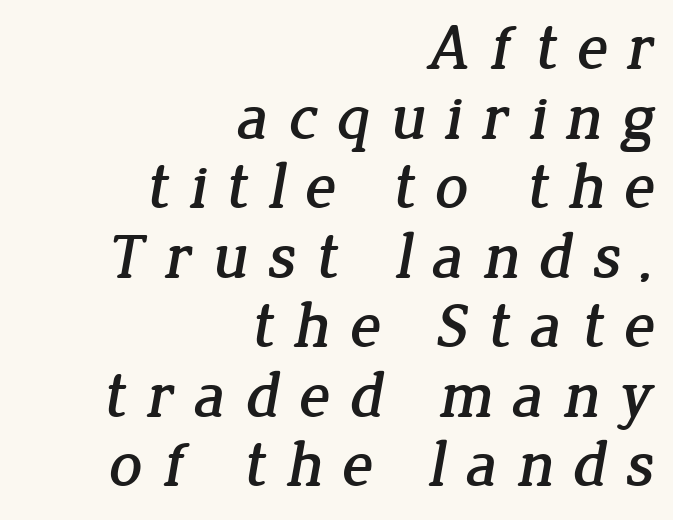
The image shows 65 px serif type; set right-aligned, tight line spacing (1.07x), unusually wide letter spacing (+0.29 em), not underlined; low stroke contrast and a medium x-height.
